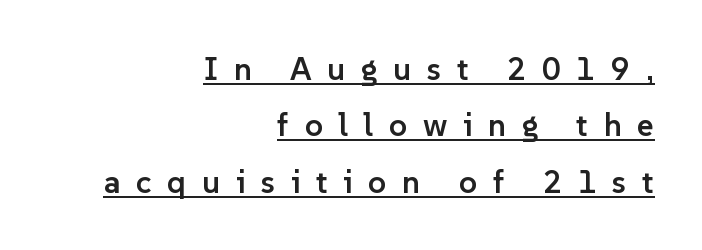
The axis of the letterforms is exactly vertical. The passage shown is semibold, sitting just below true bold. The text block is weighted toward the right margin, trailing off unevenly leftward. In designer terms, the underline attribute is active on this setting. Regarding serifs, this sample does without them.
